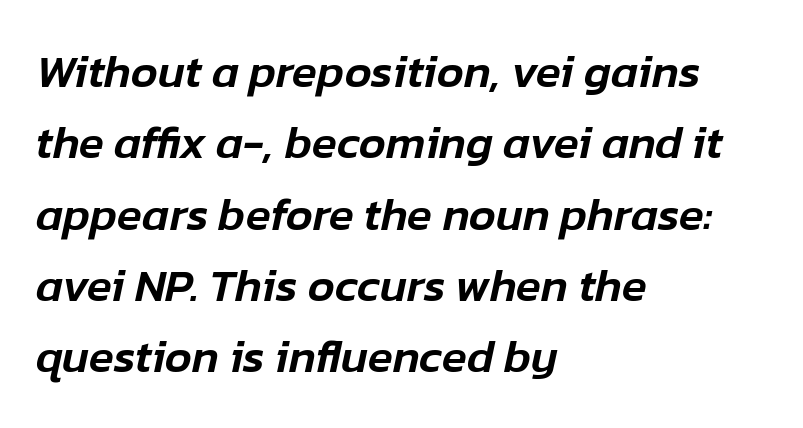
Q: Is the text italic (slanted)? A: Yes, it leans right by about 12 degrees.
Q: Is the text underlined? A: No.
Q: How is the paragraph aligned? A: Left-aligned.
Q: Is the spacing between letters normal or unusually wide? A: Normal.
Q: Is the spacing between lines tight, normal or loose? A: Normal.
Q: Width (condensed, normal, or wide)? A: Normal.
Q: Stroke contrast? A: Low.
Q: x-height? A: Medium.
Q: Monospaced? A: No.
